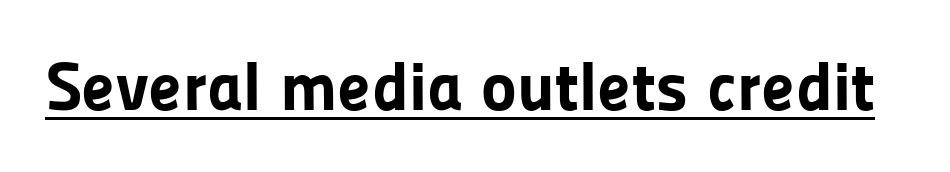
Q: Is the text bold? A: Yes.
Q: Is the text italic (slanted)? A: No, it is upright.
Q: Is the typeface a serif or a sans-serif typeface? A: Sans-serif.
Q: Is the text underlined? A: Yes.
Q: Is the spacing between letters normal or unusually wide? A: Normal.
Q: Width (condensed, normal, or wide)? A: Normal.
Q: Stroke contrast? A: Low.
Q: x-height? A: Medium.
Q: Monospaced? A: No.
